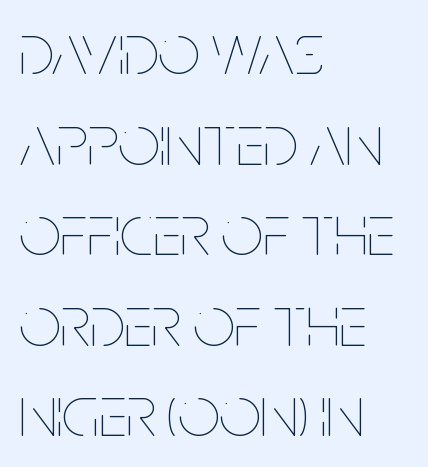
The image shows 73 px thin, condensed type, upright; set left-aligned, line spacing 1.24x, normal letter spacing, not underlined; low stroke contrast and a large x-height.
